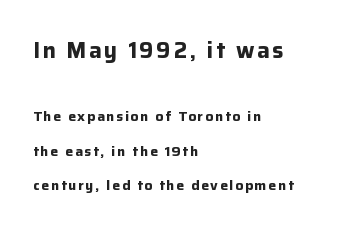
Typesetter's note — upper block bumped up in size, lower block left smaller. The specimen reads as upright at a glance. Compared with an ordinary text face, these strokes are far heavier — a full bold. Compared with typical paragraphs, the rows here are farther apart.
